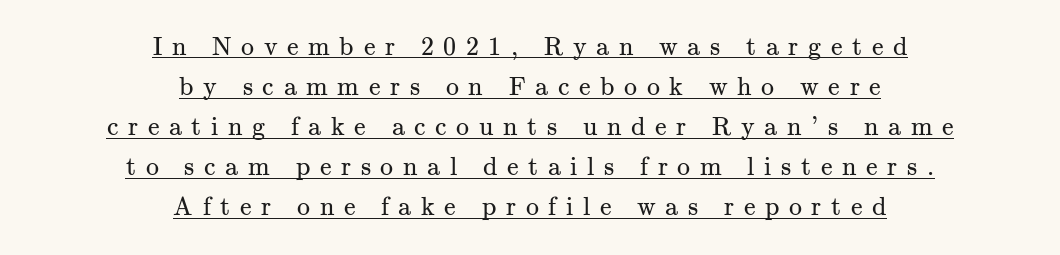
The image shows 26 px text type, upright; set centered, normal line spacing (1.54x), unusually wide letter spacing (+0.37 em), underlined.
